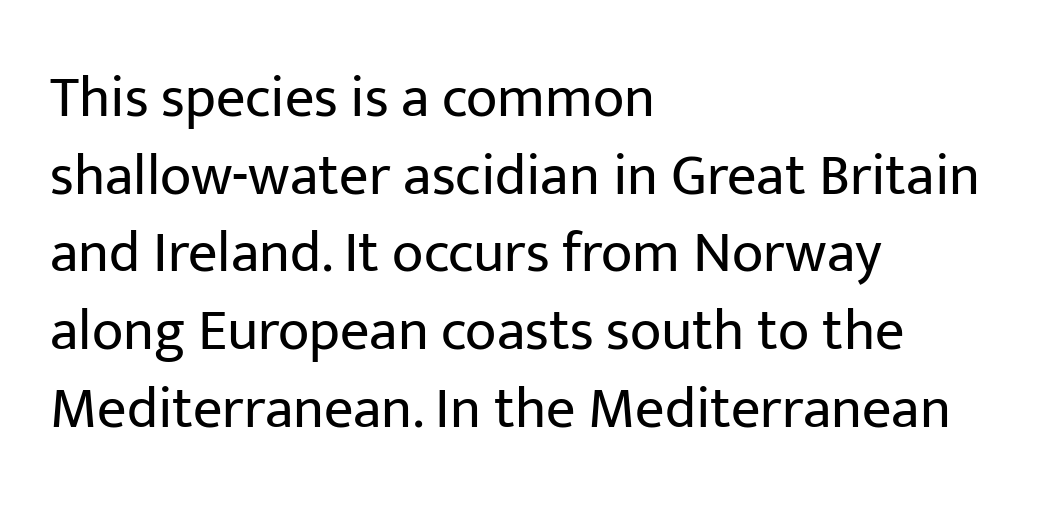
Q: Is the text bold? A: No.
Q: Is the text italic (slanted)? A: No, it is upright.
Q: Is the typeface a serif or a sans-serif typeface? A: Sans-serif.
Q: Is the text underlined? A: No.
Q: How is the paragraph aligned? A: Left-aligned.
Q: Is the spacing between letters normal or unusually wide? A: Normal.
Q: Is the spacing between lines tight, normal or loose? A: Normal.
Q: Width (condensed, normal, or wide)? A: Normal.
Q: Stroke contrast? A: Low.
Q: x-height? A: Medium.
Q: Monospaced? A: No.
